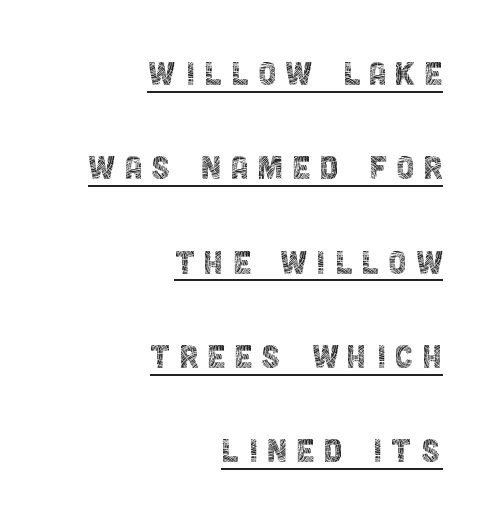
Is the letter spacing exaggerated? Yes — the characters are pushed far apart. This sample uses a sans-serif face. Think standard paragraph weight, or any step lighter than that. Interline gaps are noticeably wide in this sample. The typography opts for an upright posture over an oblique one.
